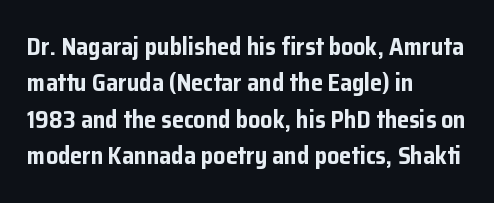
The designer left line spacing at the default. The horizontal fit of the characters is conventional and even. The specimen reads as upright at a glance. The passage shown is not underscored anywhere. The letters are bold, with thick, heavy strokes.
